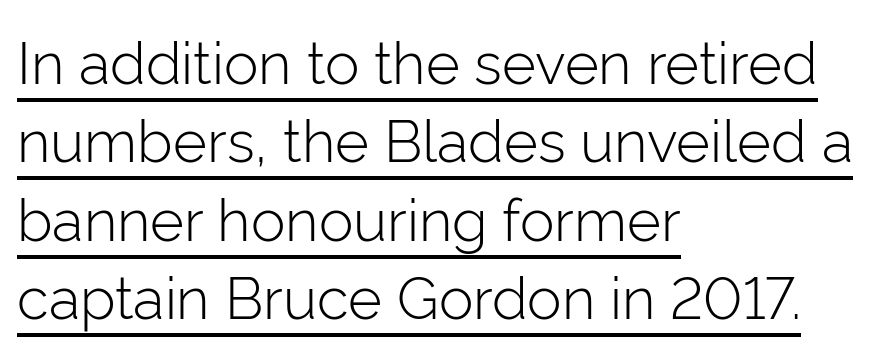
The typesetting does not lean heavy: it is not bold. Character widths vary here, with narrow letters taking less room than wide ones. The designer left line spacing at the default. Each line starts at the same left margin while the right side varies. Compared with typical body copy, the letter spacing here is the same.
